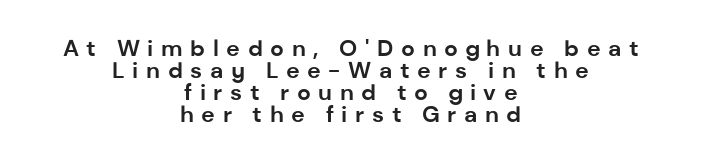
The image shows 23 px bold type, upright; set centered, tight line spacing (0.95x), unusually wide letter spacing (+0.33 em), not underlined.
